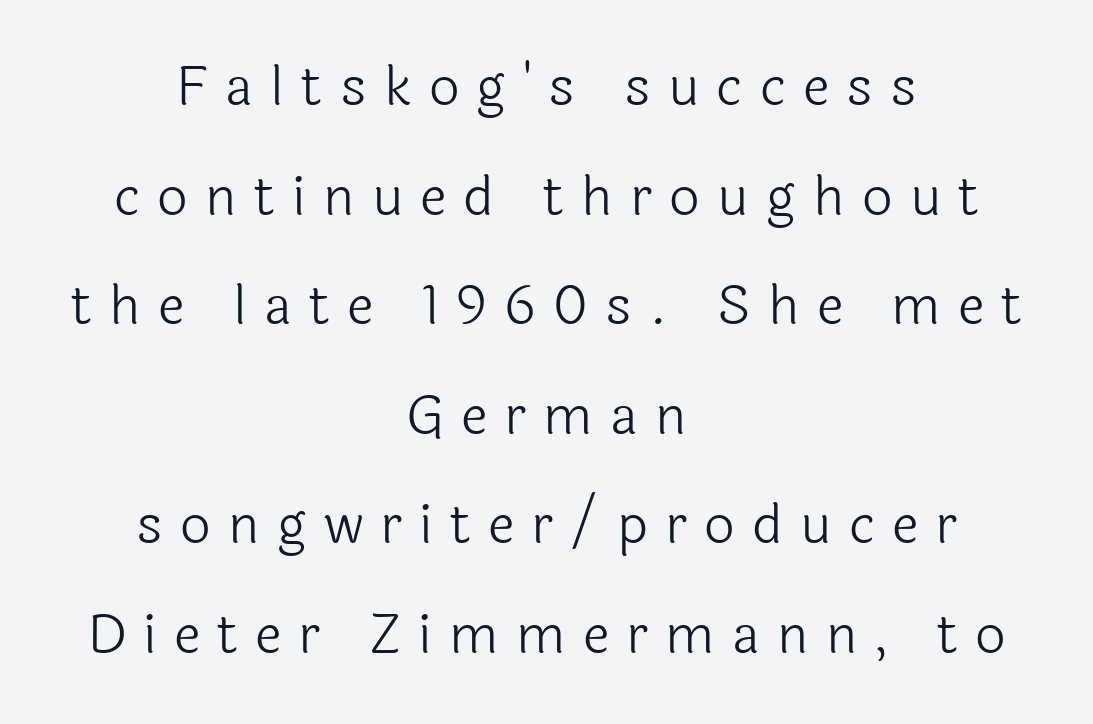
{"serif": "no", "italic": "no", "bold": "no", "weight": "light", "width": "normal", "x_height": "medium", "monospaced": "no", "underline": "no", "align": "center", "line_spacing": "loose", "line_spacing_ratio": 2.03, "letter_spacing": "wide", "letter_spacing_em": 0.32, "glyph_px": 54}
